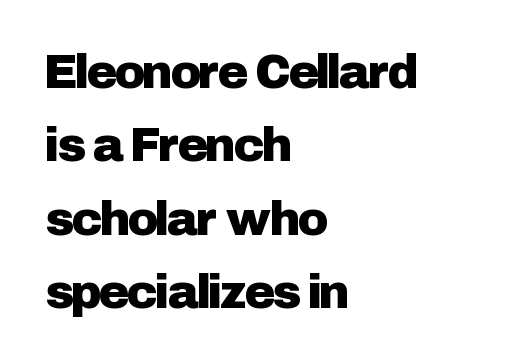
{"serif": "no", "italic": "no", "width": "normal", "stroke_contrast": "low", "x_height": "medium", "monospaced": "no", "underline": "no", "align": "left", "line_spacing": "normal", "line_spacing_ratio": 1.56, "letter_spacing": "normal", "letter_spacing_em": 0.0, "glyph_px": 47}
